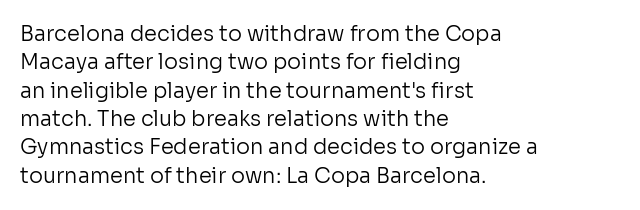
Q: Is the text bold? A: No.
Q: Is the text italic (slanted)? A: No, it is upright.
Q: Is the text underlined? A: No.
Q: How is the paragraph aligned? A: Left-aligned.
Q: Is the spacing between letters normal or unusually wide? A: Normal.
Q: Is the spacing between lines tight, normal or loose? A: Normal.
